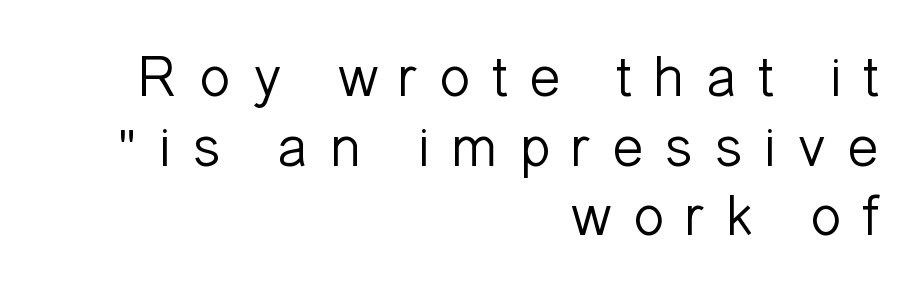
Q: Is the text bold? A: No.
Q: Is the text italic (slanted)? A: No, it is upright.
Q: Is the typeface a serif or a sans-serif typeface? A: Sans-serif.
Q: Is the text underlined? A: No.
Q: How is the paragraph aligned? A: Right-aligned.
Q: Is the spacing between letters normal or unusually wide? A: Unusually wide.
Q: Width (condensed, normal, or wide)? A: Normal.
Q: Stroke contrast? A: Low.
Q: x-height? A: Medium.
Q: Monospaced? A: No.
